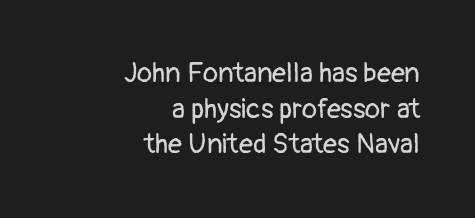
Q: Is the text bold? A: No.
Q: Is the text italic (slanted)? A: No, it is upright.
Q: Is the typeface a serif or a sans-serif typeface? A: Sans-serif.
Q: Is the text underlined? A: No.
Q: How is the paragraph aligned? A: Right-aligned.
Q: Is the spacing between letters normal or unusually wide? A: Normal.
Q: Is the spacing between lines tight, normal or loose? A: Normal.
Q: Width (condensed, normal, or wide)? A: Normal.
Q: Stroke contrast? A: Low.
Q: x-height? A: Medium.
Q: Monospaced? A: No.
